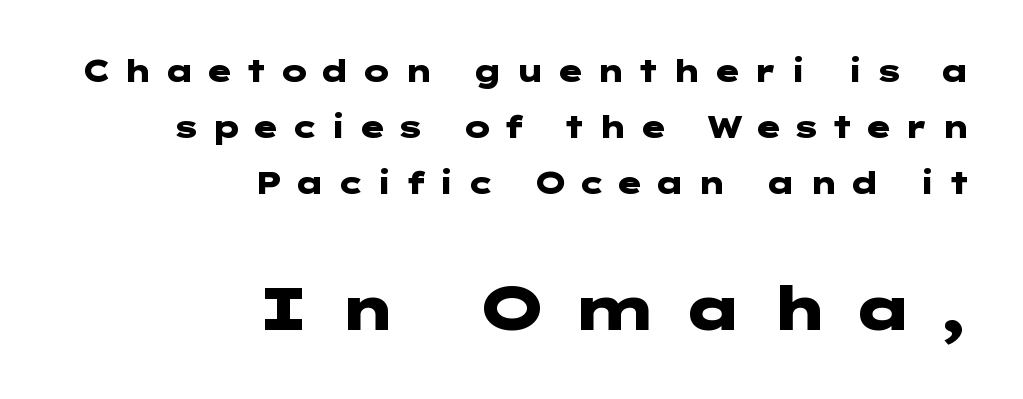
What weight is shown? A full bold with thick strokes. Notice how the stems are strictly vertical — no italics here. The more generous point size was reserved for the lower chunk. Typographically, this falls in the sans-serif category. Is the letter spacing exaggerated? Yes — the characters are pushed far apart. Honestly, there is no underline to notice here at all.
